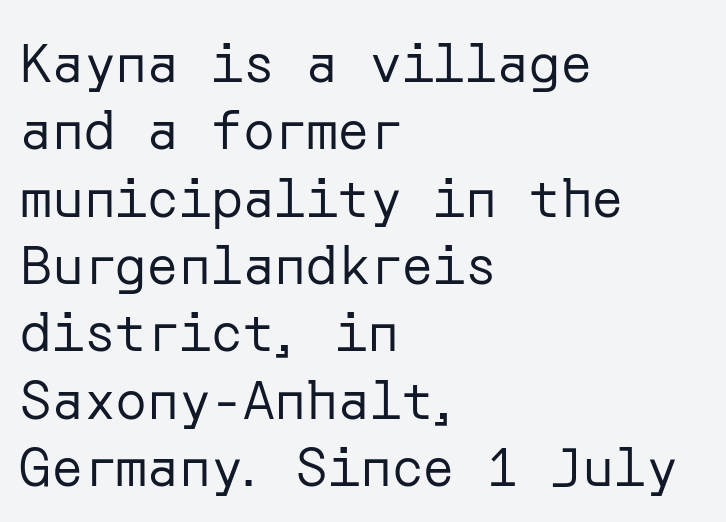
The image shows 53 px regular-weight sans-serif type, upright; set left-aligned, normal line spacing (1.27x), normal letter spacing, not underlined; low stroke contrast and a medium x-height.
